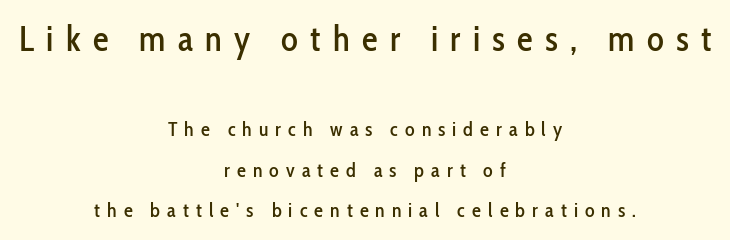
Q: Is the text italic (slanted)? A: No, it is upright.
Q: Is the typeface a serif or a sans-serif typeface? A: Sans-serif.
Q: Is the text underlined? A: No.
Q: How is the paragraph aligned? A: Centered.
Q: Is the spacing between letters normal or unusually wide? A: Unusually wide.
Q: Is the spacing between lines tight, normal or loose? A: Loose.
Q: Which block of text is set in a larger size, the first (top) or the second (bottom)? A: The first (top) one.
Q: Width (condensed, normal, or wide)? A: Condensed.
Q: Stroke contrast? A: Low.
Q: x-height? A: Medium.
Q: Monospaced? A: No.
